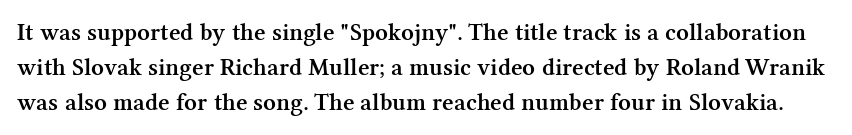
The image shows 25 px text type, upright; set normal line spacing (1.41x), normal letter spacing, not underlined.
